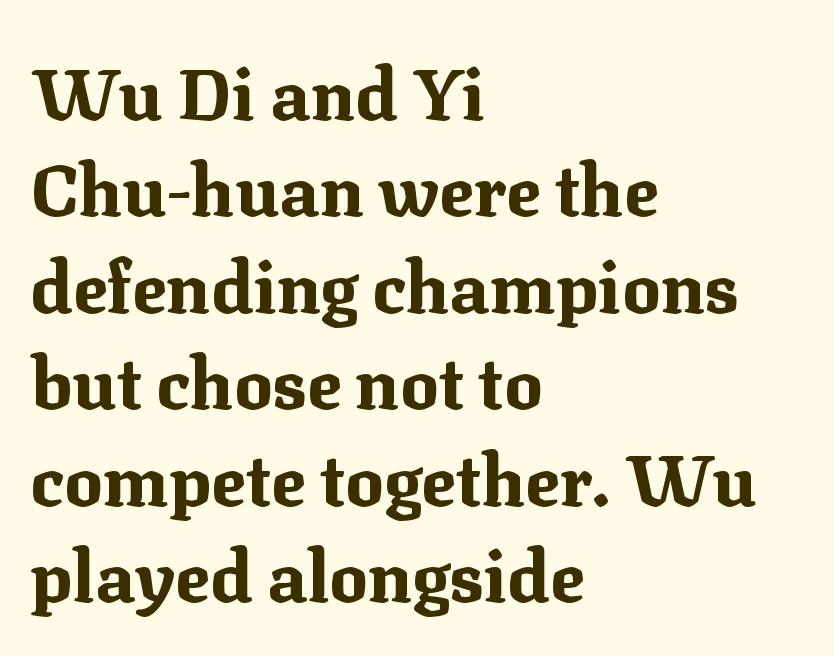
Q: Is the text bold? A: Yes.
Q: Is the text italic (slanted)? A: No, it is upright.
Q: Is the typeface a serif or a sans-serif typeface? A: Serif.
Q: Is the text underlined? A: No.
Q: How is the paragraph aligned? A: Left-aligned.
Q: Is the spacing between letters normal or unusually wide? A: Normal.
Q: Is the spacing between lines tight, normal or loose? A: Normal.
Q: Width (condensed, normal, or wide)? A: Normal.
Q: Stroke contrast? A: Medium.
Q: x-height? A: Medium.
Q: Monospaced? A: No.
